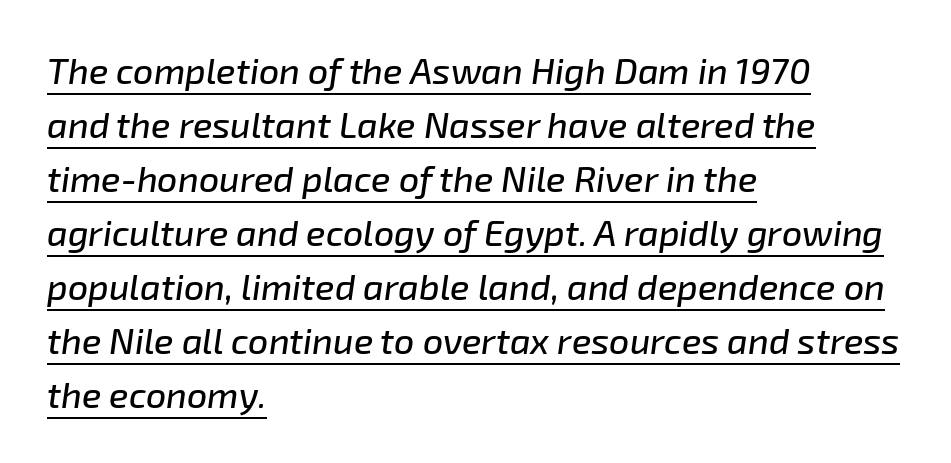
The image shows 36 px text type, italic (leaning right); set left-aligned, normal line spacing (1.5x), normal letter spacing, underlined; low stroke contrast and a medium x-height.
